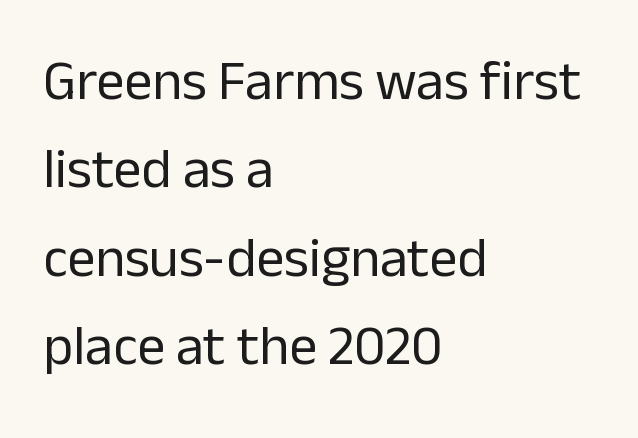
The image shows 56 px regular-weight sans-serif type, upright; set left-aligned, normal line spacing (1.58x), normal letter spacing, not underlined; low stroke contrast and a medium x-height.
